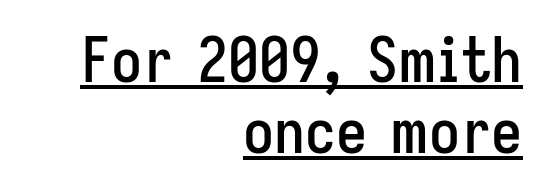
{"serif": "no", "italic": "no", "width": "condensed", "stroke_contrast": "low", "x_height": "medium", "monospaced": "no", "underline": "yes", "align": "right", "line_spacing": "tight", "line_spacing_ratio": 1.14, "letter_spacing": "normal", "letter_spacing_em": 0.0, "glyph_px": 62}
